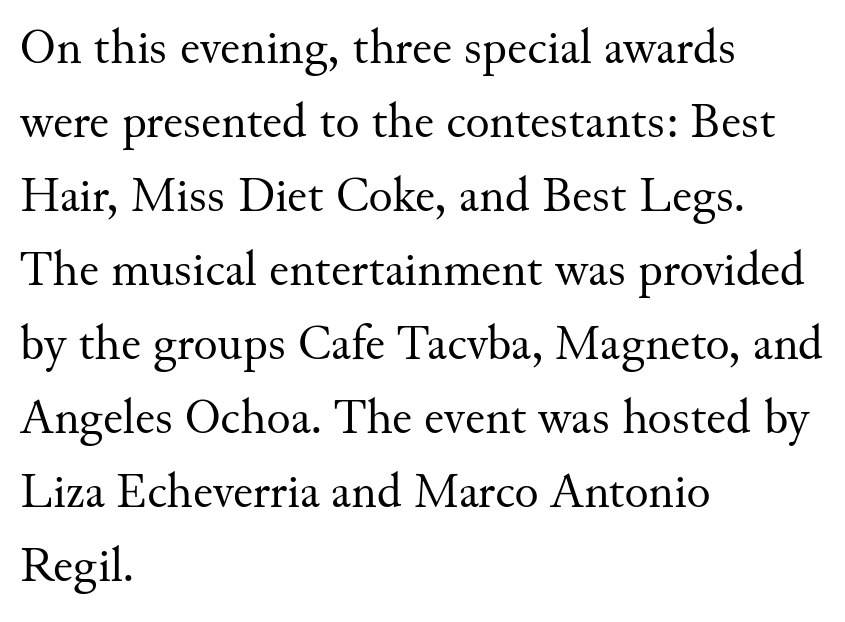
The image shows 50 px regular-weight serif type, upright; set left-aligned, normal line spacing (1.48x), normal letter spacing, not underlined; medium stroke contrast and a small x-height.
